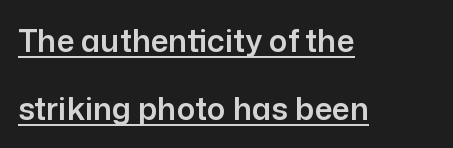
The image shows 31 px sans-serif type, upright; set left-aligned, loose line spacing (2.19x), normal letter spacing, underlined; low stroke contrast and a medium x-height.
